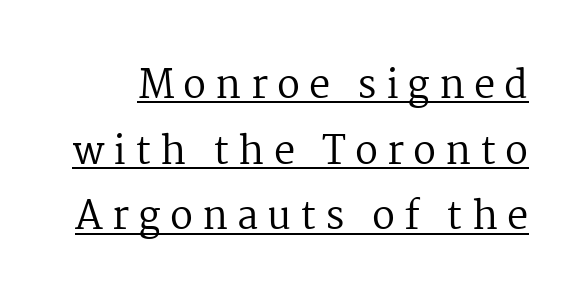
{"serif": "yes", "italic": "no", "bold": "no", "weight": "regular", "width": "normal", "stroke_contrast": "medium", "x_height": "medium", "monospaced": "no", "underline": "yes", "line_spacing_ratio": 1.73, "letter_spacing": "wide", "letter_spacing_em": 0.24, "glyph_px": 38}
